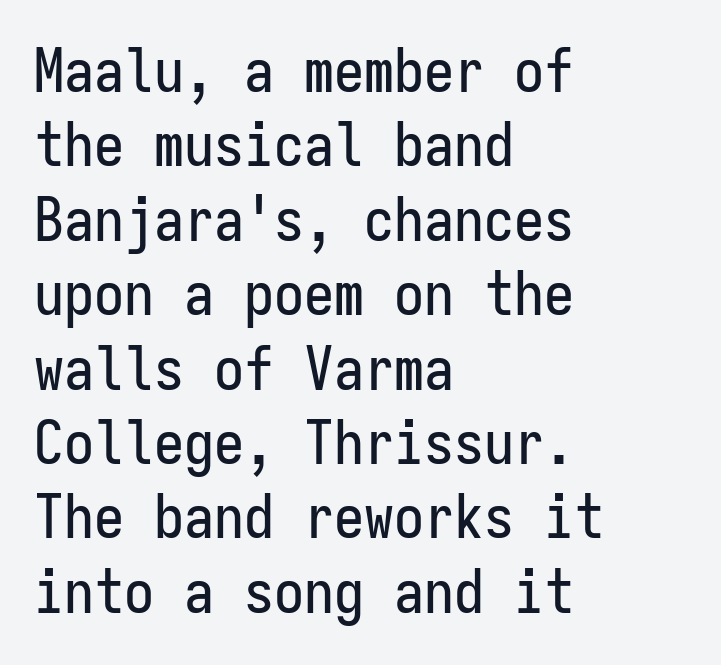
The image shows 60 px condensed sans-serif type, upright, monospaced; set left-aligned, line spacing 1.24x, normal letter spacing, not underlined; low stroke contrast and a medium x-height.
